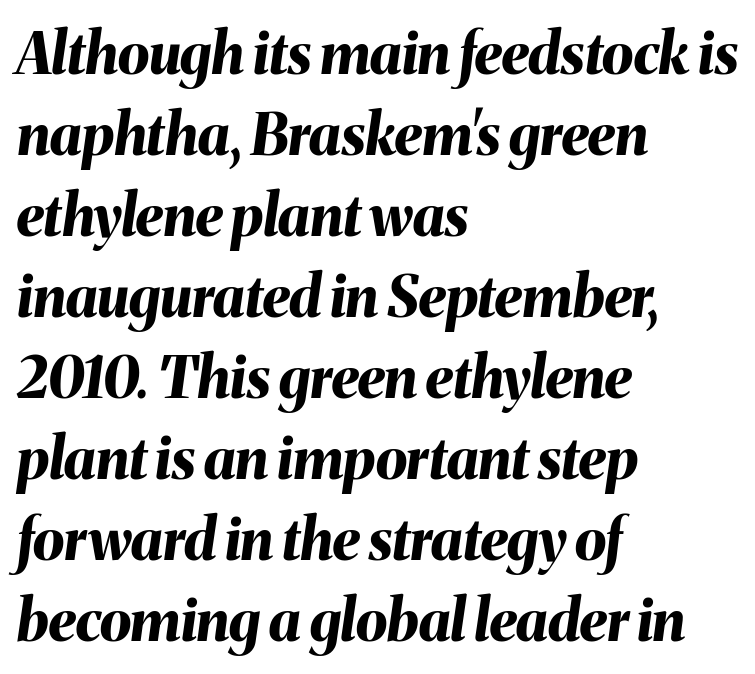
The image shows 57 px bold type, italic (leaning right); set left-aligned, normal line spacing (1.42x), normal letter spacing, not underlined; medium stroke contrast and a medium x-height.
